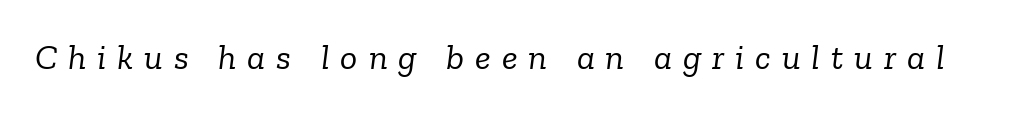
Q: Is the text bold? A: No.
Q: Is the text italic (slanted)? A: Yes, it leans right by about 6 degrees.
Q: Is the typeface a serif or a sans-serif typeface? A: Serif.
Q: Is the text underlined? A: No.
Q: Is the spacing between letters normal or unusually wide? A: Unusually wide.
Q: Width (condensed, normal, or wide)? A: Normal.
Q: Stroke contrast? A: Low.
Q: x-height? A: Medium.
Q: Monospaced? A: No.
